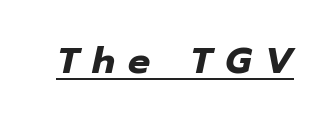
This sample has the flowing, uneven cadence of proportional lettering. Is the type slanted? Yes — the strokes lean at a clear angle. You'd pick this weight for a headline — it's a proper bold. In terms of letterspacing, this is a distinctly airy, spread setting. The specimen includes a rule beneath the text block's lines.
